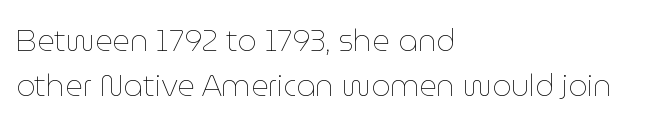
Type without underlining. Each new line begins a customary step beneath the previous one. The ragged edge is on the right, which tells us the setting is flush left. The axis of the letterforms is exactly vertical.
